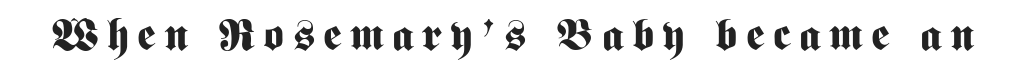
Q: Is the text bold? A: Yes.
Q: Is the text italic (slanted)? A: No, it is upright.
Q: Is the typeface a serif or a sans-serif typeface? A: Sans-serif.
Q: Is the text underlined? A: No.
Q: Width (condensed, normal, or wide)? A: Condensed.
Q: Stroke contrast? A: Medium.
Q: x-height? A: Medium.
Q: Monospaced? A: No.
